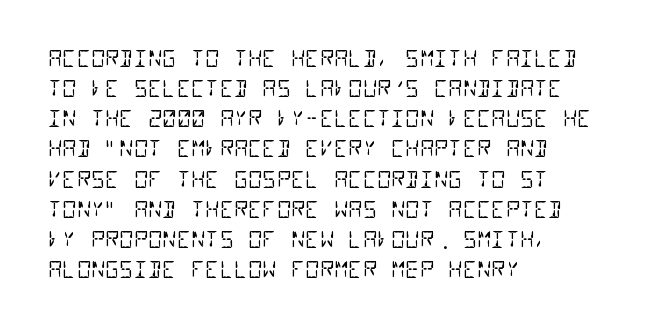
The image shows 22 px text type; set left-aligned, normal line spacing (1.37x), normal letter spacing, not underlined.
